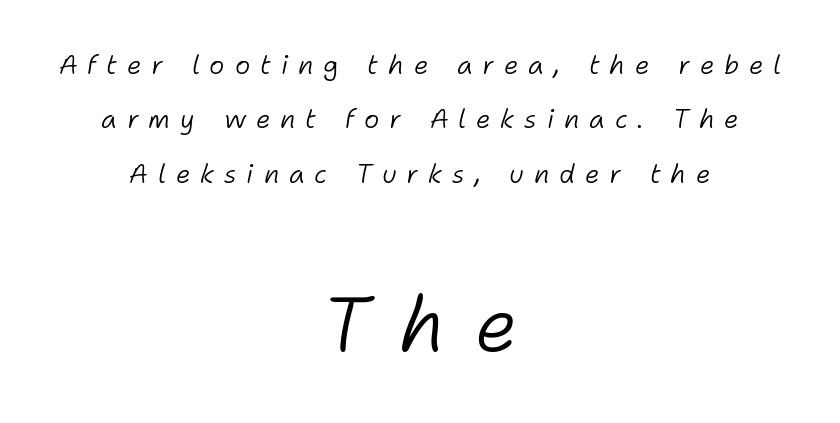
{"italic": "yes", "lean": "right", "slant_degrees": 11, "bold": "no", "weight": "light", "width": "normal", "stroke_contrast": "low", "x_height": "medium", "monospaced": "no", "underline": "no", "align": "center", "line_spacing": "loose", "line_spacing_ratio": 2.09, "letter_spacing": "wide", "letter_spacing_em": 0.38, "larger_block": "second", "size_ratio": 2.96, "glyph_px": 77}
